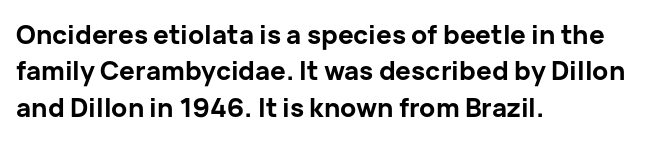
{"italic": "no", "bold": "yes", "underline": "no", "align": "left", "line_spacing": "normal", "line_spacing_ratio": 1.4, "letter_spacing": "normal", "letter_spacing_em": 0.0, "glyph_px": 26}
